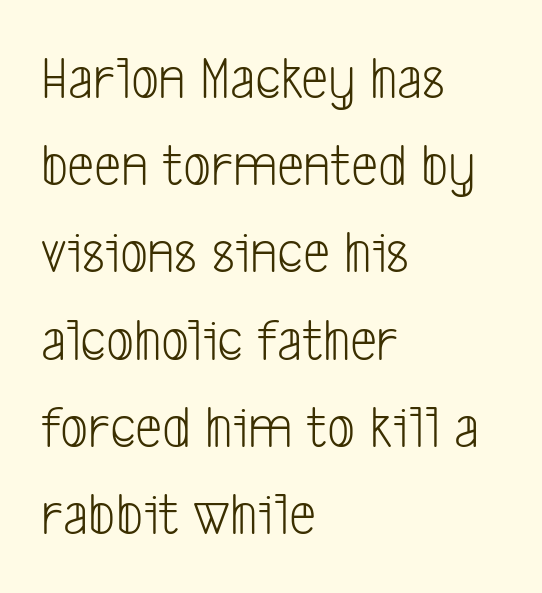
Q: Is the text bold? A: No.
Q: Is the typeface a serif or a sans-serif typeface? A: Sans-serif.
Q: Is the text underlined? A: No.
Q: How is the paragraph aligned? A: Left-aligned.
Q: Is the spacing between letters normal or unusually wide? A: Normal.
Q: Is the spacing between lines tight, normal or loose? A: Normal.
Q: Width (condensed, normal, or wide)? A: Condensed.
Q: Stroke contrast? A: Low.
Q: x-height? A: Medium.
Q: Monospaced? A: No.
